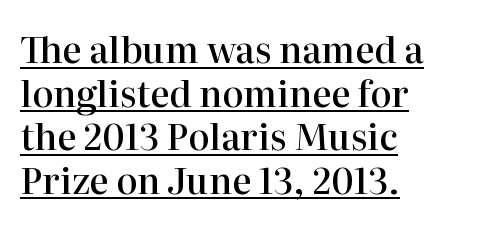
The glyphs have the mass of a demibold cut, below bold. The line texture is even and compact thanks to regular tracking. The face used here is seriffed, in the tradition of book romans. Posture: vertical. These lines stack with their left ends in a neat column.
